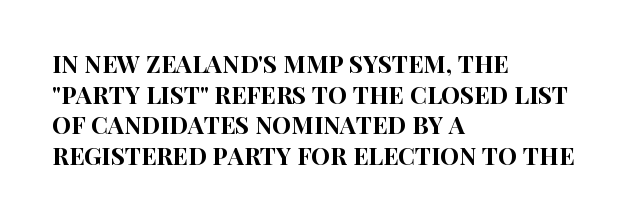
The image shows 24 px text type, upright; set left-aligned, normal line spacing (1.28x), normal letter spacing, not underlined.
